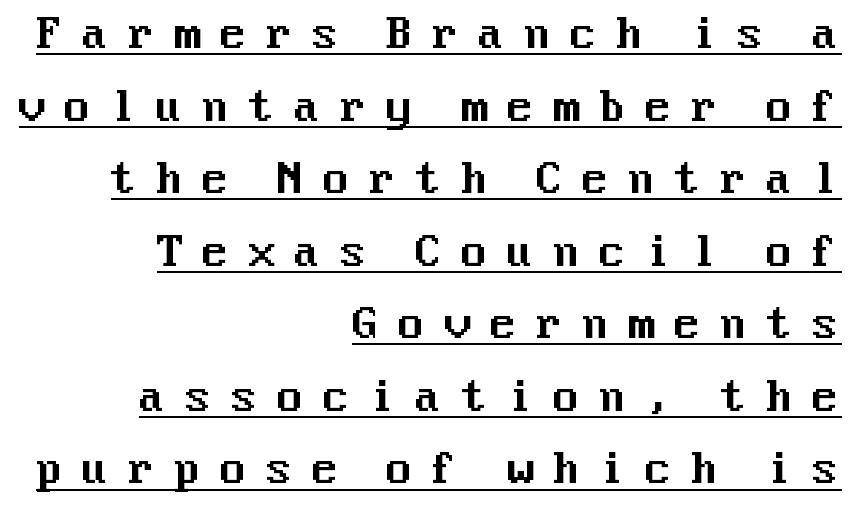
Q: Is the text italic (slanted)? A: No, it is upright.
Q: Is the typeface a serif or a sans-serif typeface? A: Sans-serif.
Q: Is the text underlined? A: Yes.
Q: How is the paragraph aligned? A: Right-aligned.
Q: Is the spacing between letters normal or unusually wide? A: Unusually wide.
Q: Width (condensed, normal, or wide)? A: Normal.
Q: Stroke contrast? A: Medium.
Q: x-height? A: Medium.
